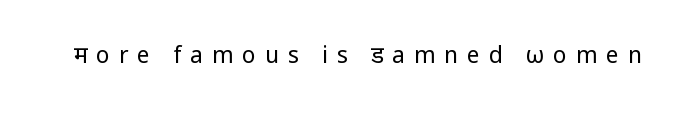
Q: Is the text bold? A: No.
Q: Is the text italic (slanted)? A: No, it is upright.
Q: Is the text underlined? A: No.
Q: Is the spacing between letters normal or unusually wide? A: Unusually wide.
